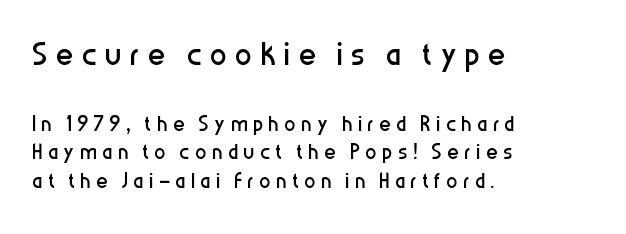
The letters carry no serifs — their stems end cleanly without finishing strokes. Leftover space on each line is placed entirely after the last word. The gaps between neighbouring characters are conspicuously large. Beneath every word, the page is bare. Caption: face not bold, strokes unweighted.
